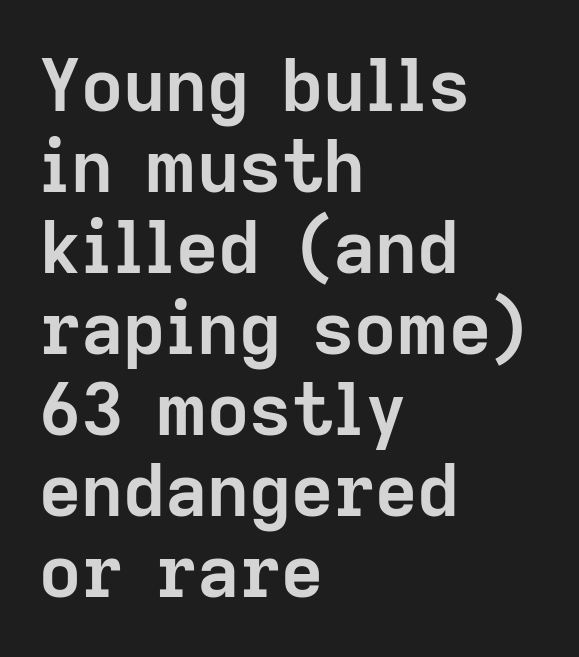
{"serif": "no", "italic": "no", "bold": "yes", "weight": "semibold", "width": "normal", "stroke_contrast": "low", "x_height": "medium", "monospaced": "no", "underline": "no", "align": "left", "line_spacing": "tight", "line_spacing_ratio": 1.11, "letter_spacing": "normal", "letter_spacing_em": 0.0, "glyph_px": 73}
